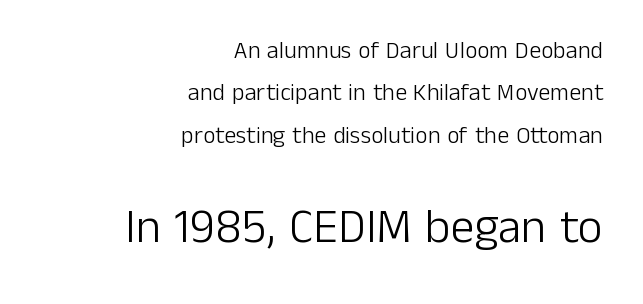
The image shows 48 px light sans-serif type, upright; set right-aligned, line spacing 1.77x, normal letter spacing, not underlined; the second (bottom) block is 2.0x larger; low stroke contrast and a medium x-height.
